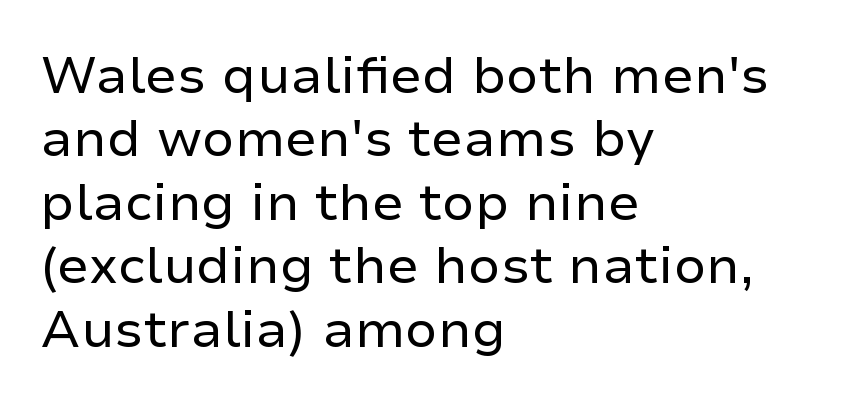
Each letter keeps its own natural width here, so spacing adapts to shape. Rule under the text: the space is simply empty. Weight: in the light-to-regular range. Compared with a centered layout, this one pins lines to the left instead. Posture: straight, roman, zero tilt.
